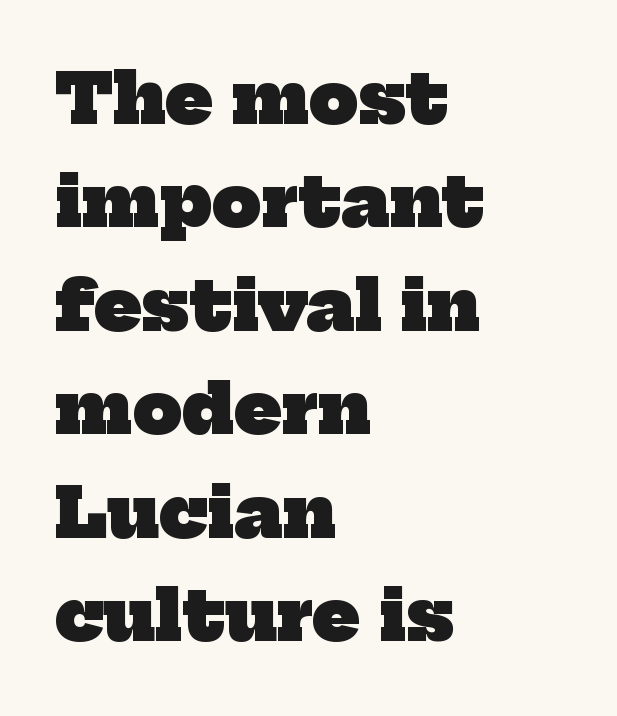
The passage shown is not underscored anywhere. Nobody touched the tracking dial on this one. Summary of vertical rhythm: regular, with standard interline spacing. Leftover space on each line is placed entirely after the last word. Varying glyph widths throughout — classic text-font behaviour.
